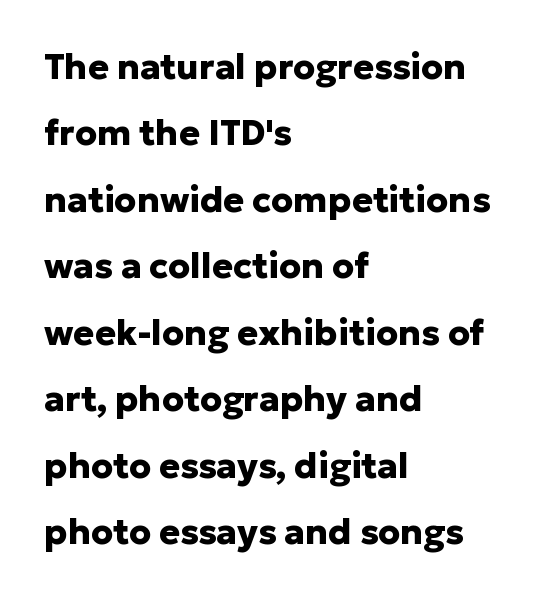
{"serif": "no", "italic": "no", "bold": "yes", "weight": "heavy", "width": "normal", "stroke_contrast": "low", "x_height": "medium", "monospaced": "no", "underline": "no", "align": "left", "line_spacing": "loose", "line_spacing_ratio": 1.9, "letter_spacing": "normal", "letter_spacing_em": 0.0, "glyph_px": 35}
